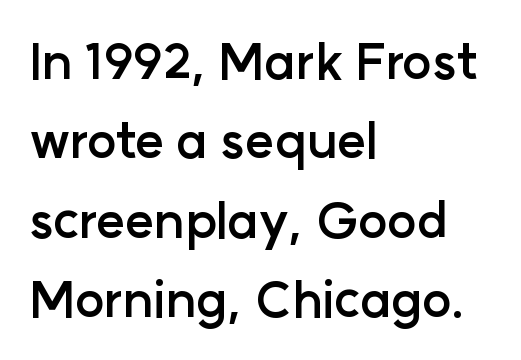
The image shows 50 px semibold sans-serif type, upright; set left-aligned, normal line spacing (1.59x), normal letter spacing, not underlined; low stroke contrast and a medium x-height.
